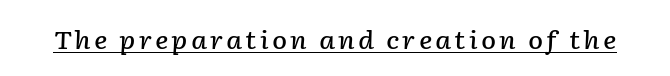
{"italic": "yes", "lean": "right", "slant_degrees": 2, "bold": "semi", "underline": "yes", "glyph_px": 25}
